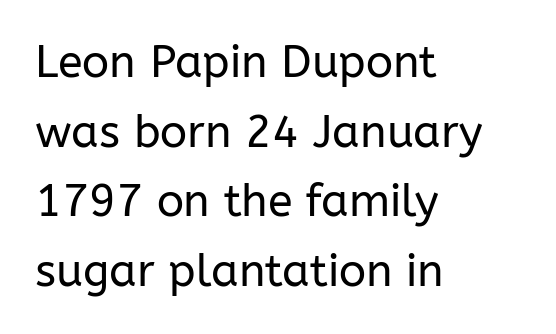
Proportional: the letters do not fall into vertical columns. The letters stand straight up with perfectly vertical stems. These lines sit exactly where default settings would place them. Decoration check: the copy has no underline. Vertical stems look standard width or narrower in stroke.
